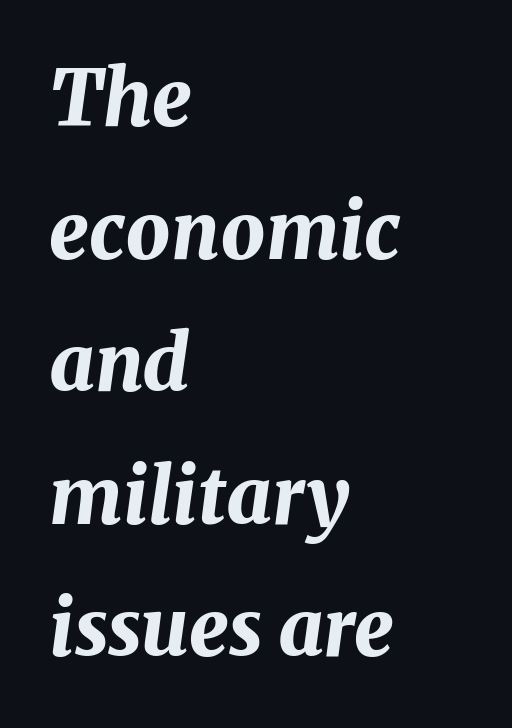
{"italic": "yes", "lean": "right", "slant_degrees": 8, "bold": "yes", "weight": "bold", "width": "normal", "stroke_contrast": "medium", "x_height": "medium", "monospaced": "no", "underline": "no", "align": "left", "line_spacing": "normal", "line_spacing_ratio": 1.7, "letter_spacing": "normal", "letter_spacing_em": 0.0, "glyph_px": 78}
